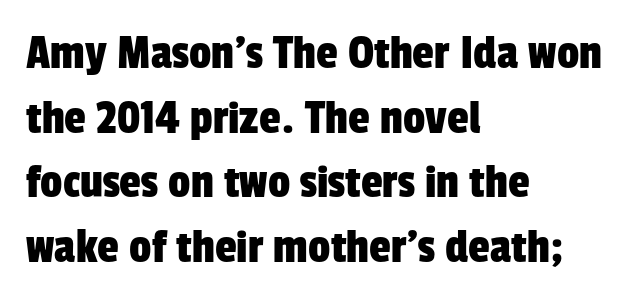
The image shows 49 px condensed sans-serif type; set left-aligned, normal line spacing (1.32x), normal letter spacing, not underlined; low stroke contrast and a medium x-height.
